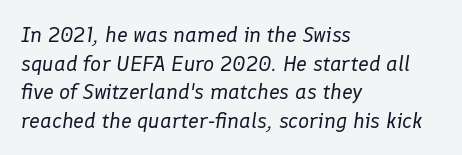
Is this a heavy cut? Hardly; it is regular or lighter. Bare-footed words on every line. Style check: oblique. Leading matches the norm, producing a regular column. Observe the ordinary spacing: letters are neighbours, not strangers.
